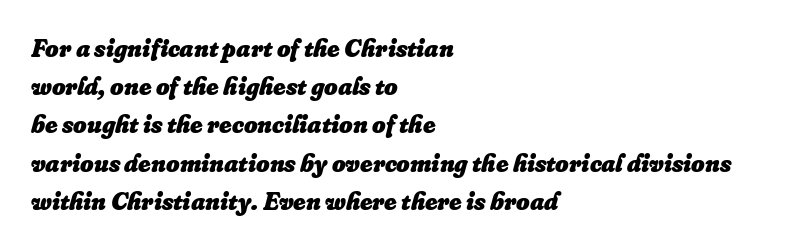
The image shows 26 px bold type, italic (leaning right); set left-aligned, normal line spacing (1.47x), normal letter spacing, not underlined.
